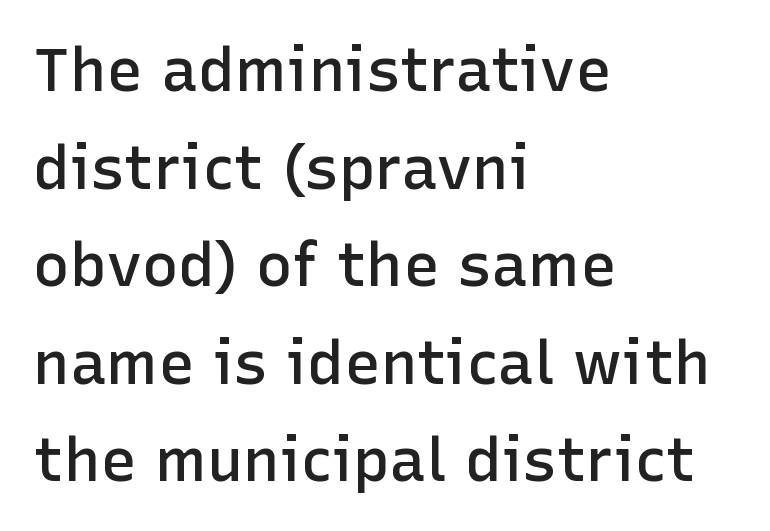
These lines keep a tight, regular rhythm from letter to letter. Is there much room between lines? A standard amount, neither cramped nor airy. Notice how the stems are strictly vertical — no italics here. Has an underline been added? It has not.
